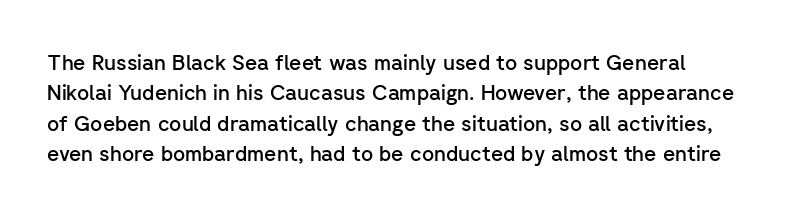
{"italic": "no", "bold": "semi", "underline": "no", "line_spacing": "normal", "line_spacing_ratio": 1.45, "letter_spacing": "normal", "letter_spacing_em": 0.0, "glyph_px": 21}
